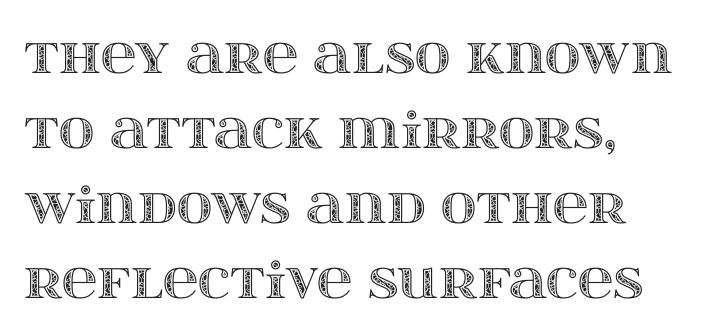
{"italic": "no", "width": "wide", "x_height": "large", "monospaced": "no", "underline": "no", "align": "left", "line_spacing": "normal", "line_spacing_ratio": 1.53, "letter_spacing": "normal", "letter_spacing_em": 0.0, "glyph_px": 49}
